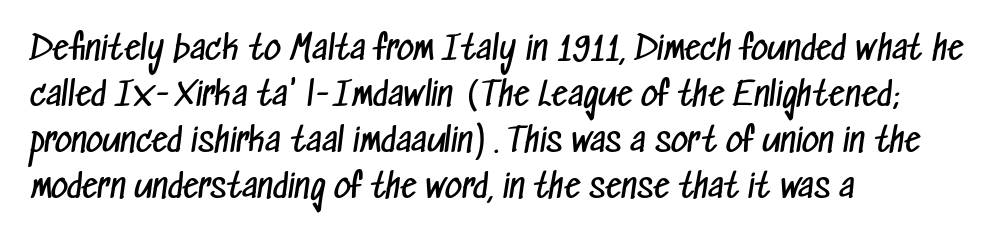
Q: Is the text bold? A: No.
Q: Is the typeface a serif or a sans-serif typeface? A: Sans-serif.
Q: Is the text underlined? A: No.
Q: How is the paragraph aligned? A: Left-aligned.
Q: Is the spacing between letters normal or unusually wide? A: Normal.
Q: Is the spacing between lines tight, normal or loose? A: Normal.
Q: Width (condensed, normal, or wide)? A: Condensed.
Q: Stroke contrast? A: Low.
Q: x-height? A: Medium.
Q: Monospaced? A: No.
